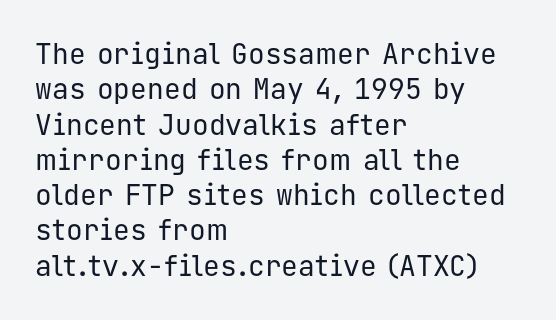
Nobody touched the tracking dial on this one. Alignment: flush left. The strokes are not fattened; the text isn't bold. The strip under each line holds only bare page. No italicization has been applied; the sample stays upright. Nothing sits at the stroke ends, so this counts as sans-serif.
